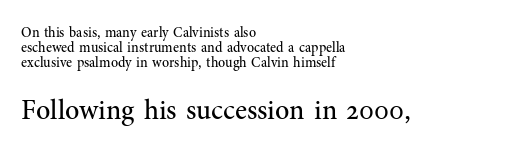
Q: Is the text bold? A: No.
Q: Is the text italic (slanted)? A: No, it is upright.
Q: Is the typeface a serif or a sans-serif typeface? A: Serif.
Q: Is the text underlined? A: No.
Q: How is the paragraph aligned? A: Left-aligned.
Q: Is the spacing between letters normal or unusually wide? A: Normal.
Q: Is the spacing between lines tight, normal or loose? A: Tight.
Q: Which block of text is set in a larger size, the first (top) or the second (bottom)? A: The second (bottom) one.
Q: Width (condensed, normal, or wide)? A: Normal.
Q: Stroke contrast? A: Medium.
Q: x-height? A: Medium.
Q: Monospaced? A: No.
